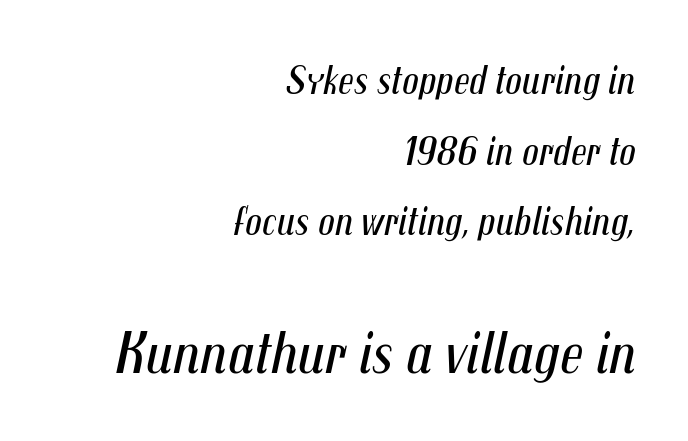
The image shows 61 px regular-weight, condensed type, italic (leaning right); set right-aligned, line spacing 1.72x, normal letter spacing, not underlined; the second (bottom) block is 1.49x larger; medium stroke contrast and a medium x-height.
